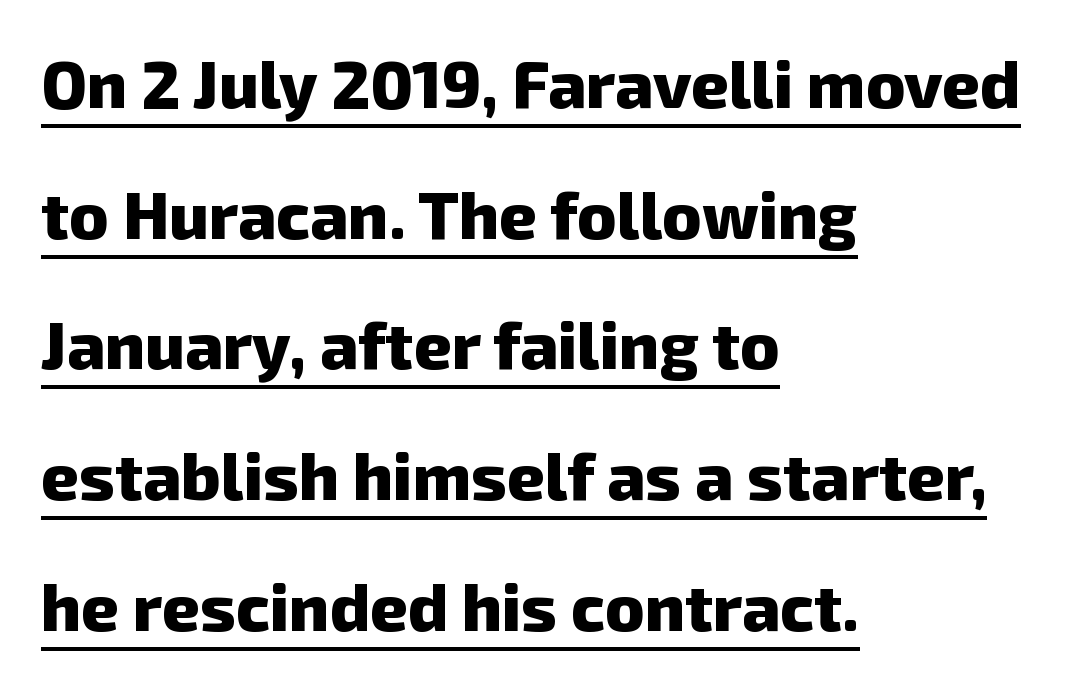
Q: Is the text bold? A: Yes.
Q: Is the typeface a serif or a sans-serif typeface? A: Sans-serif.
Q: Is the text underlined? A: Yes.
Q: How is the paragraph aligned? A: Left-aligned.
Q: Is the spacing between letters normal or unusually wide? A: Normal.
Q: Is the spacing between lines tight, normal or loose? A: Loose.
Q: Width (condensed, normal, or wide)? A: Normal.
Q: Stroke contrast? A: Low.
Q: x-height? A: Medium.
Q: Monospaced? A: No.
